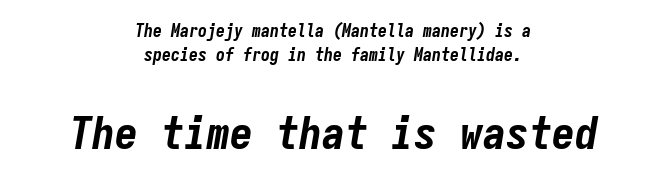
{"italic": "yes", "lean": "right", "slant_degrees": 9, "bold": "yes", "weight": "bold", "width": "condensed", "stroke_contrast": "low", "x_height": "medium", "monospaced": "yes", "underline": "no", "align": "center", "line_spacing": "normal", "line_spacing_ratio": 1.34, "letter_spacing": "normal", "letter_spacing_em": 0.0, "larger_block": "second", "size_ratio": 2.56, "glyph_px": 46}
